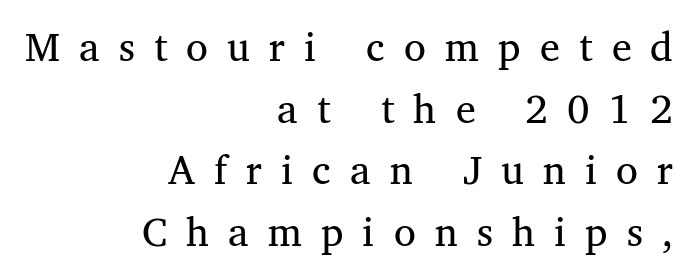
{"serif": "yes", "italic": "no", "bold": "no", "weight": "regular", "width": "normal", "stroke_contrast": "medium", "x_height": "medium", "monospaced": "no", "underline": "no", "align": "right", "line_spacing": "normal", "line_spacing_ratio": 1.54, "letter_spacing": "wide", "letter_spacing_em": 0.48, "glyph_px": 40}
